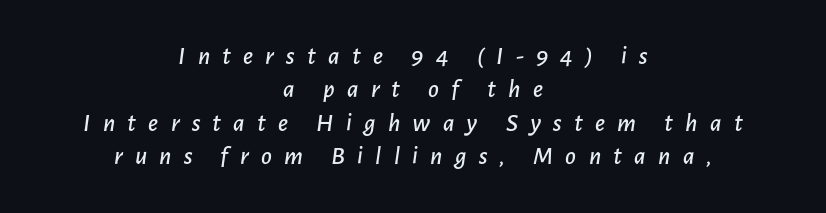
Q: Is the text italic (slanted)? A: Yes, it leans right by about 7 degrees.
Q: Is the text underlined? A: No.
Q: How is the paragraph aligned? A: Centered.
Q: Is the spacing between letters normal or unusually wide? A: Unusually wide.
Q: Is the spacing between lines tight, normal or loose? A: Normal.
